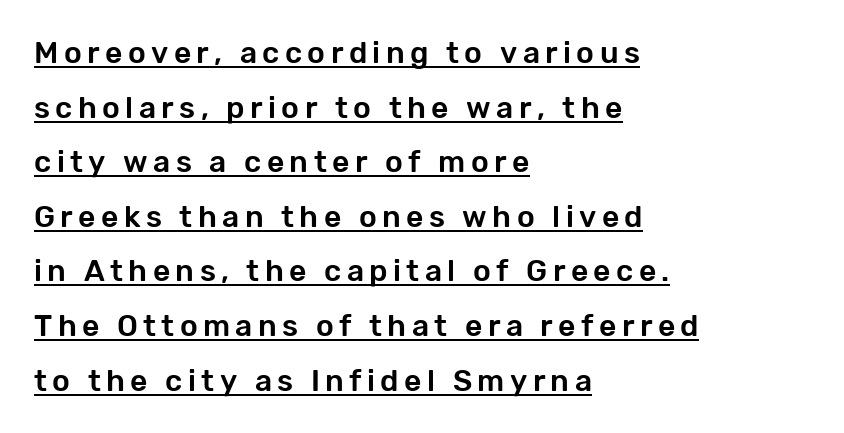
Do the characters align in a grid? No, the font is proportional. When letters stand straight like this, we call the style roman or upright. The rendering anchors every line to the left-hand side. The passage shown is typeset with a sans-serif family.
